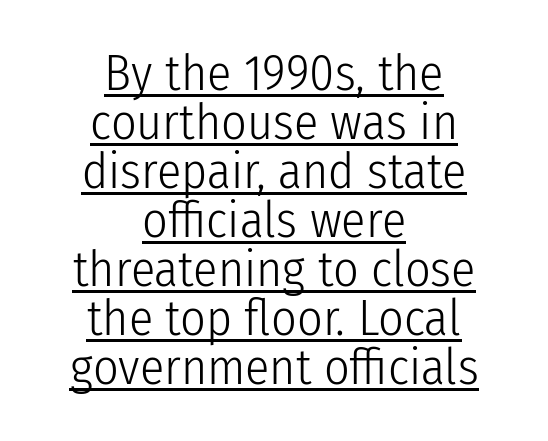
Q: Is the text bold? A: No.
Q: Is the text italic (slanted)? A: No, it is upright.
Q: Is the typeface a serif or a sans-serif typeface? A: Sans-serif.
Q: Is the text underlined? A: Yes.
Q: How is the paragraph aligned? A: Centered.
Q: Is the spacing between letters normal or unusually wide? A: Normal.
Q: Is the spacing between lines tight, normal or loose? A: Tight.
Q: Width (condensed, normal, or wide)? A: Condensed.
Q: Stroke contrast? A: Low.
Q: x-height? A: Medium.
Q: Monospaced? A: No.
